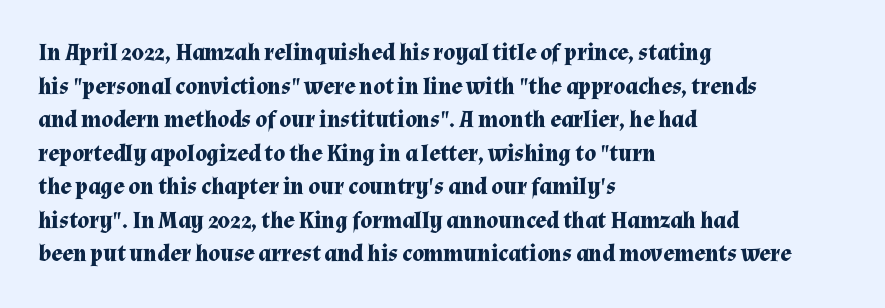
{"italic": "no", "bold": "yes", "underline": "no", "align": "left", "line_spacing": "normal", "line_spacing_ratio": 1.46, "letter_spacing": "normal", "letter_spacing_em": 0.0, "glyph_px": 23}
